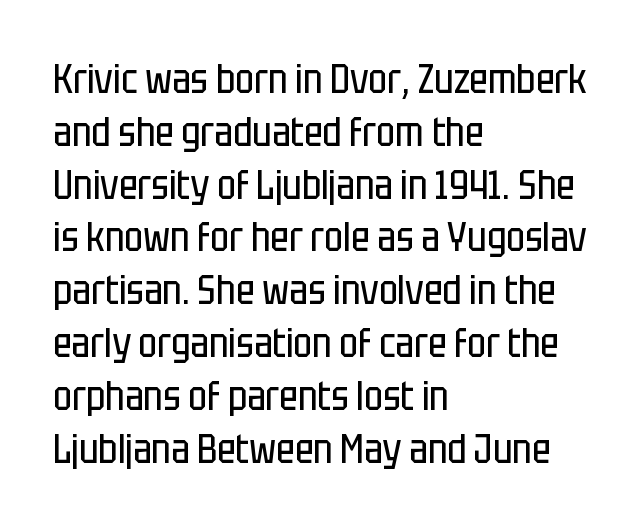
{"serif": "no", "italic": "no", "bold": "no", "weight": "regular", "width": "condensed", "stroke_contrast": "low", "x_height": "large", "monospaced": "no", "underline": "no", "align": "left", "line_spacing": "normal", "line_spacing_ratio": 1.32, "letter_spacing": "normal", "letter_spacing_em": 0.0, "glyph_px": 40}
